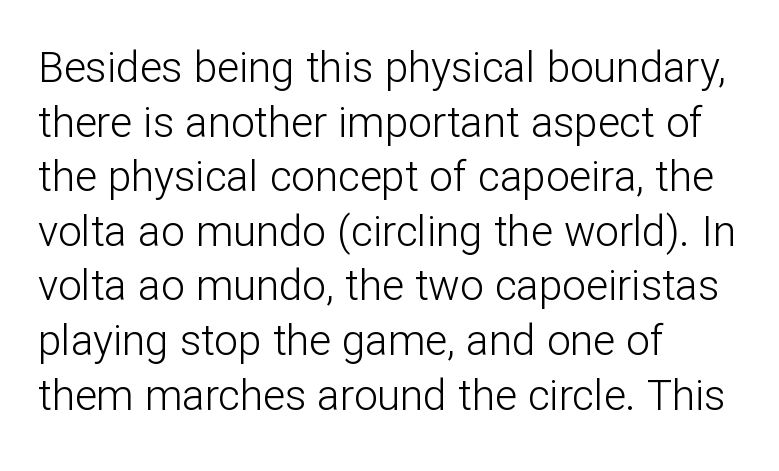
The image shows 42 px light sans-serif type, upright; set left-aligned, normal line spacing (1.3x), normal letter spacing, not underlined; low stroke contrast and a medium x-height.
